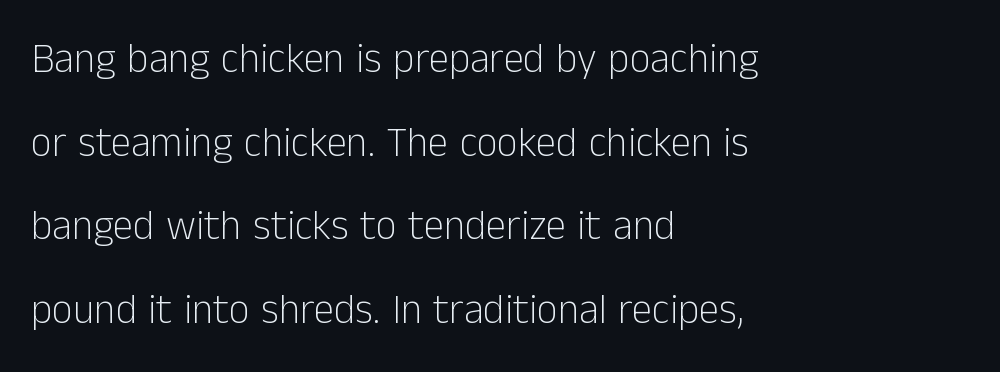
Typographically, this falls in the sans-serif category. Each stroke keeps to a modest, everyday thickness or less. Do the characters align in a grid? No, the font is proportional. Does the lettering tilt? It doesn't — this is upright. A typesetter would call this zero additional tracking. Line spacing here is loose.
